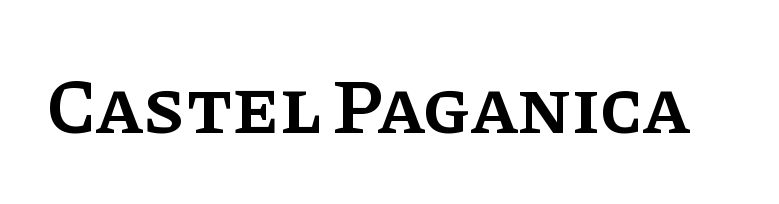
Looks like regular typesetting: each glyph gets only the width it needs. Honestly, the letter spacing is just normal — you wouldn't notice it. Any mark beneath the type? The region is blank. The rendering shows small feet on the letterforms — a serif design. Its strokes are somewhat broadened, the hallmark of semibold type.
